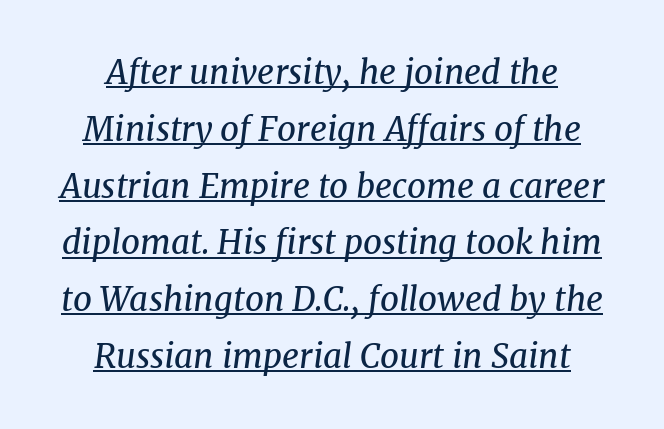
{"serif": "yes", "italic": "yes", "lean": "right", "slant_degrees": 8, "bold": "no", "weight": "regular", "width": "normal", "stroke_contrast": "medium", "x_height": "medium", "monospaced": "no", "underline": "yes", "align": "center", "line_spacing_ratio": 1.72, "letter_spacing": "normal", "letter_spacing_em": 0.0, "glyph_px": 33}
